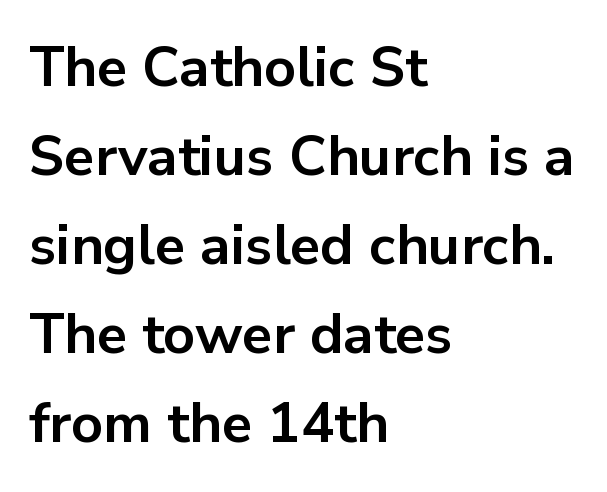
The image shows 56 px bold sans-serif type, upright; set left-aligned, normal line spacing (1.59x), normal letter spacing, not underlined; low stroke contrast and a medium x-height.
